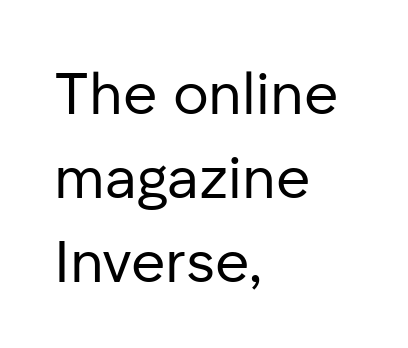
Q: Is the text bold? A: No.
Q: Is the text italic (slanted)? A: No, it is upright.
Q: Is the typeface a serif or a sans-serif typeface? A: Sans-serif.
Q: Is the text underlined? A: No.
Q: How is the paragraph aligned? A: Left-aligned.
Q: Is the spacing between letters normal or unusually wide? A: Normal.
Q: Is the spacing between lines tight, normal or loose? A: Normal.
Q: Width (condensed, normal, or wide)? A: Normal.
Q: Stroke contrast? A: Low.
Q: x-height? A: Medium.
Q: Monospaced? A: No.
